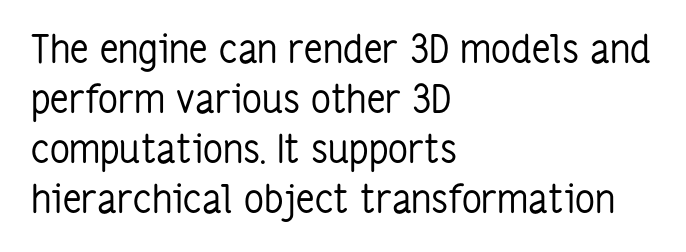
{"serif": "no", "italic": "no", "bold": "no", "weight": "regular", "width": "condensed", "stroke_contrast": "low", "x_height": "medium", "monospaced": "no", "underline": "no", "align": "left", "line_spacing": "normal", "line_spacing_ratio": 1.28, "letter_spacing": "normal", "letter_spacing_em": 0.0, "glyph_px": 39}
